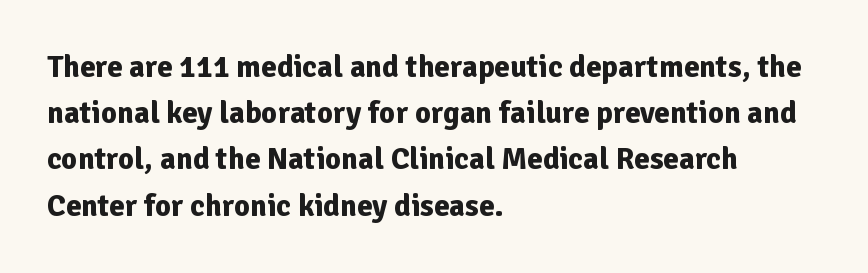
Q: Is the text bold? A: Yes.
Q: Is the text italic (slanted)? A: No, it is upright.
Q: Is the typeface a serif or a sans-serif typeface? A: Sans-serif.
Q: Is the text underlined? A: No.
Q: How is the paragraph aligned? A: Left-aligned.
Q: Is the spacing between letters normal or unusually wide? A: Normal.
Q: Is the spacing between lines tight, normal or loose? A: Normal.
Q: Width (condensed, normal, or wide)? A: Normal.
Q: Stroke contrast? A: Low.
Q: x-height? A: Medium.
Q: Monospaced? A: No.
